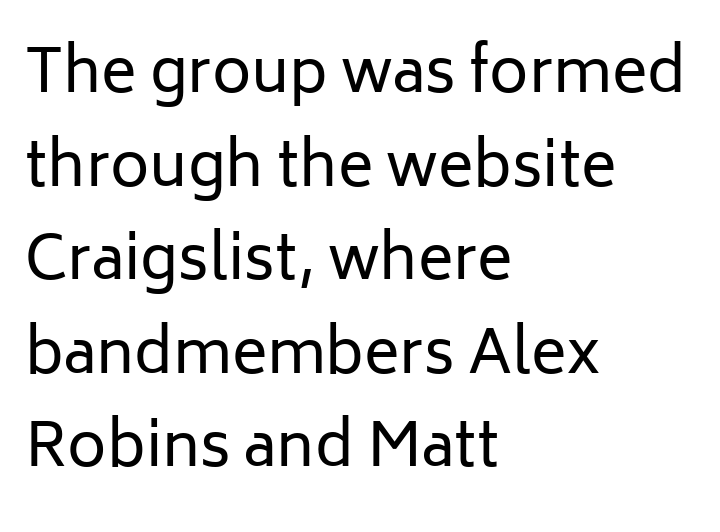
Q: Is the text bold? A: No.
Q: Is the text italic (slanted)? A: No, it is upright.
Q: Is the typeface a serif or a sans-serif typeface? A: Sans-serif.
Q: Is the text underlined? A: No.
Q: How is the paragraph aligned? A: Left-aligned.
Q: Is the spacing between letters normal or unusually wide? A: Normal.
Q: Is the spacing between lines tight, normal or loose? A: Normal.
Q: Width (condensed, normal, or wide)? A: Normal.
Q: Stroke contrast? A: Low.
Q: x-height? A: Medium.
Q: Monospaced? A: No.
